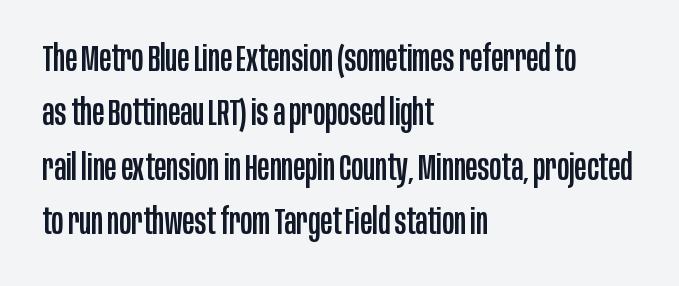
{"serif": "no", "italic": "no", "width": "condensed", "stroke_contrast": "low", "x_height": "large", "monospaced": "no", "underline": "no", "align": "left", "line_spacing": "normal", "line_spacing_ratio": 1.51, "letter_spacing": "normal", "letter_spacing_em": 0.0, "glyph_px": 36}
